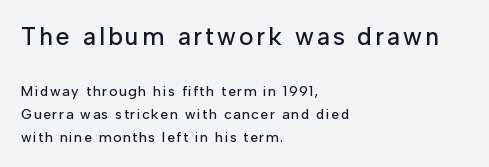
Q: Is the text italic (slanted)? A: No, it is upright.
Q: Is the text underlined? A: No.
Q: How is the paragraph aligned? A: Left-aligned.
Q: Is the spacing between lines tight, normal or loose? A: Normal.
Q: Which block of text is set in a larger size, the first (top) or the second (bottom)? A: The first (top) one.
